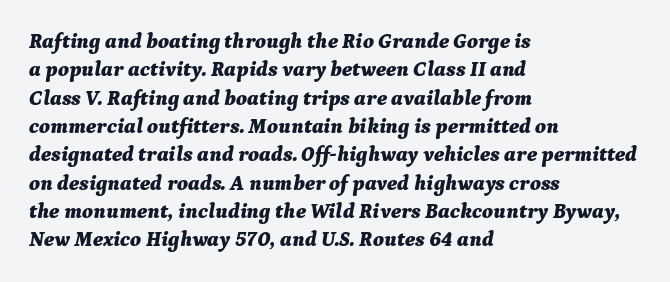
The image shows 21 px bold type, italic (leaning right); set left-aligned, normal line spacing (1.35x), normal letter spacing, not underlined.
